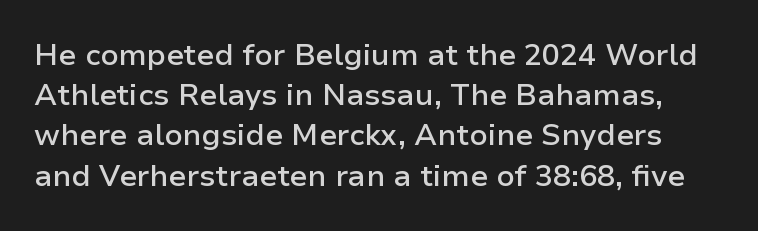
{"serif": "no", "italic": "no", "bold": "semi", "weight": "semibold", "width": "normal", "stroke_contrast": "low", "x_height": "medium", "monospaced": "no", "underline": "no", "line_spacing": "normal", "line_spacing_ratio": 1.34, "letter_spacing": "normal", "letter_spacing_em": 0.0, "glyph_px": 30}
